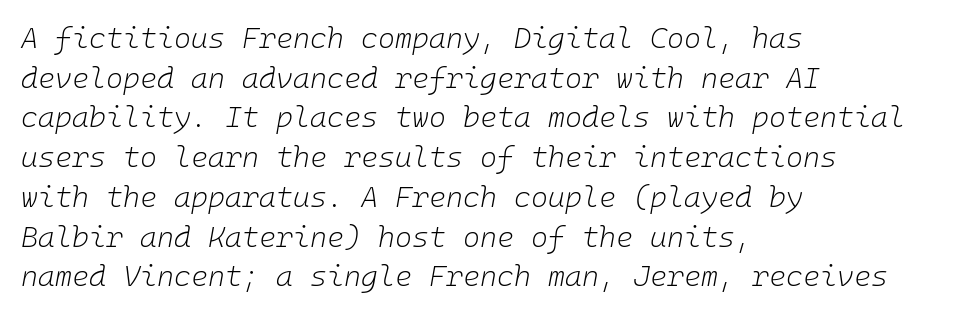
The image shows 29 px light type, italic (leaning right); set left-aligned, normal line spacing (1.37x), normal letter spacing, not underlined; low stroke contrast and a medium x-height.
